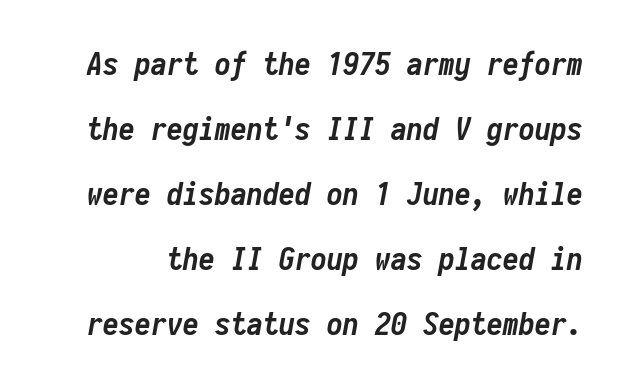
The image shows 32 px semibold, condensed type, italic (leaning right), monospaced; set loose line spacing (2.03x), normal letter spacing, not underlined; low stroke contrast and a medium x-height.
